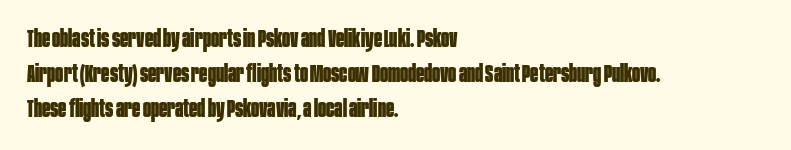
The image shows 24 px bold type, upright; set left-aligned, normal line spacing (1.45x), normal letter spacing, not underlined.
